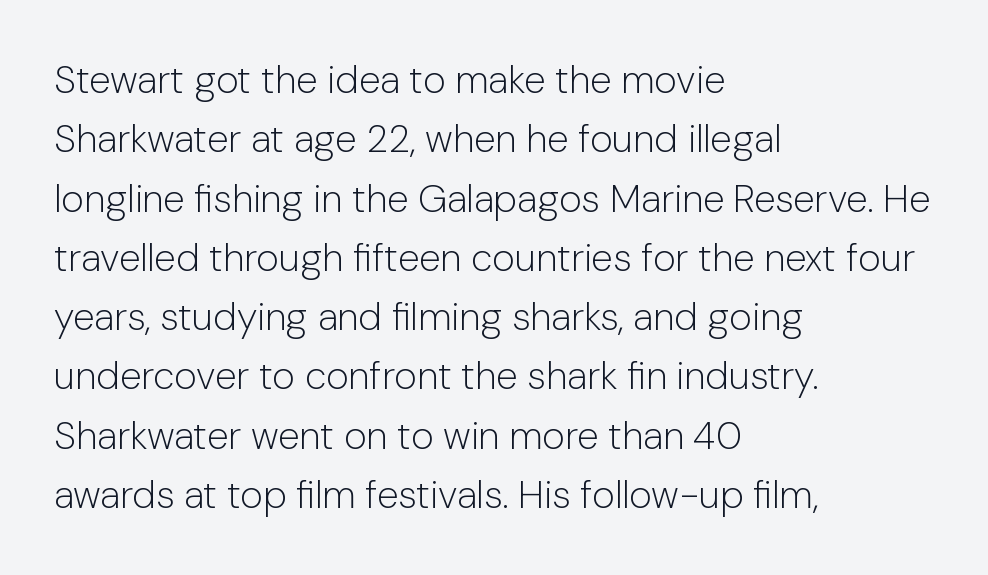
Q: Is the text bold? A: No.
Q: Is the text italic (slanted)? A: No, it is upright.
Q: Is the typeface a serif or a sans-serif typeface? A: Sans-serif.
Q: Is the text underlined? A: No.
Q: How is the paragraph aligned? A: Left-aligned.
Q: Is the spacing between letters normal or unusually wide? A: Normal.
Q: Is the spacing between lines tight, normal or loose? A: Normal.
Q: Width (condensed, normal, or wide)? A: Normal.
Q: Stroke contrast? A: Low.
Q: x-height? A: Medium.
Q: Monospaced? A: No.
